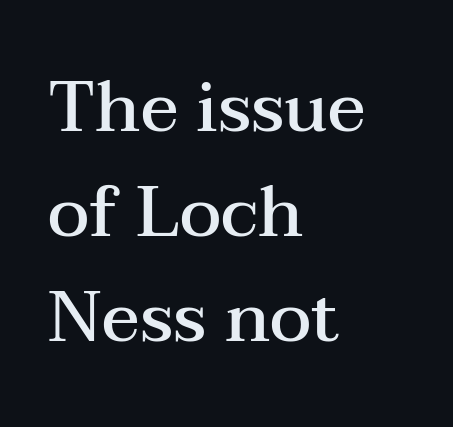
Q: Is the text bold? A: Semi-bold.
Q: Is the text italic (slanted)? A: No, it is upright.
Q: Is the typeface a serif or a sans-serif typeface? A: Serif.
Q: Is the text underlined? A: No.
Q: How is the paragraph aligned? A: Left-aligned.
Q: Is the spacing between letters normal or unusually wide? A: Normal.
Q: Is the spacing between lines tight, normal or loose? A: Normal.
Q: Width (condensed, normal, or wide)? A: Wide.
Q: Stroke contrast? A: Medium.
Q: x-height? A: Medium.
Q: Monospaced? A: No.
